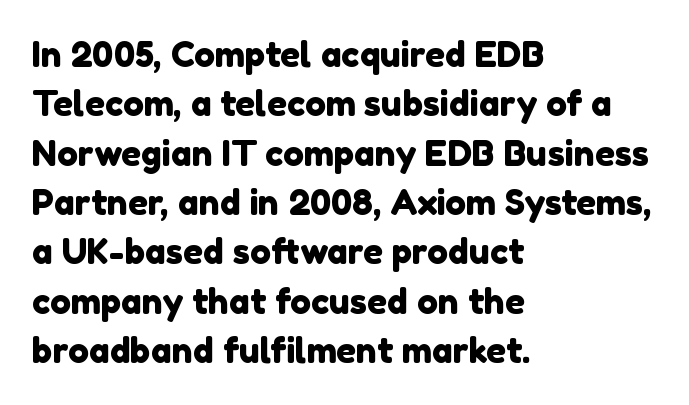
The image shows 35 px sans-serif type; set left-aligned, normal line spacing (1.41x), normal letter spacing, not underlined; a medium x-height.
